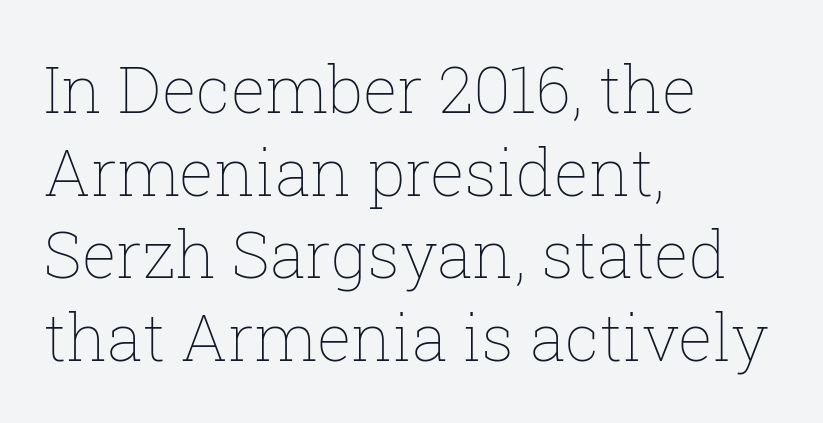
Q: Is the text bold? A: No.
Q: Is the text italic (slanted)? A: No, it is upright.
Q: Is the text underlined? A: No.
Q: How is the paragraph aligned? A: Left-aligned.
Q: Is the spacing between letters normal or unusually wide? A: Normal.
Q: Is the spacing between lines tight, normal or loose? A: Normal.
Q: Width (condensed, normal, or wide)? A: Normal.
Q: Stroke contrast? A: Low.
Q: x-height? A: Medium.
Q: Monospaced? A: No.
